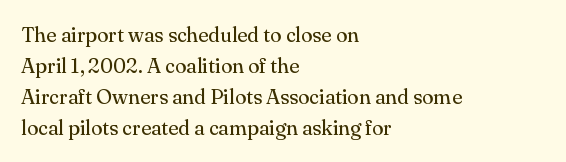
If you drew a line through each stem, it would be perfectly vertical. Leftover space on each line is placed entirely after the last word. The vertical gap from one line to the next is medium. The specimen omits any rule beneath the text block's lines.
